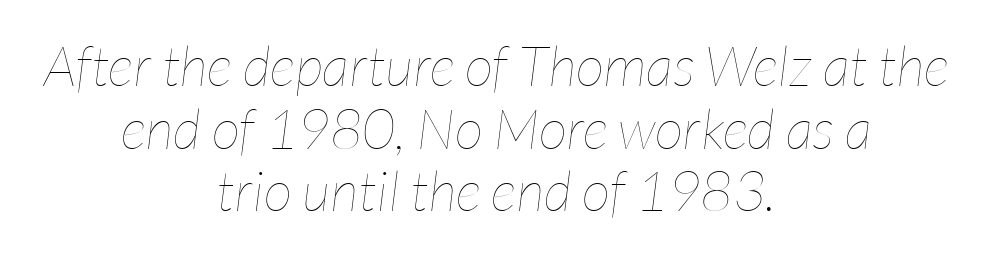
The image shows 56 px thin, condensed type, italic (leaning right); set centered, tight line spacing (1.12x), normal letter spacing, not underlined; low stroke contrast and a medium x-height.
